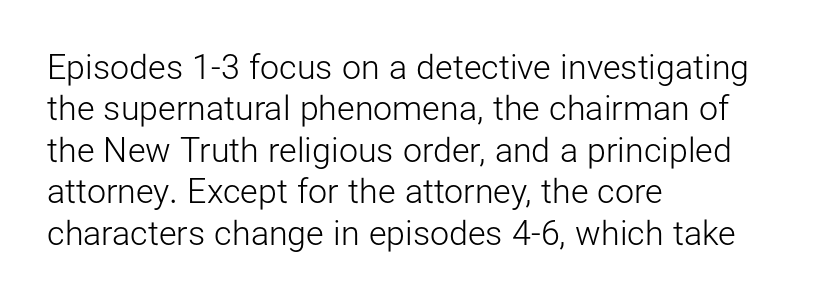
Q: Is the text bold? A: No.
Q: Is the text italic (slanted)? A: No, it is upright.
Q: Is the typeface a serif or a sans-serif typeface? A: Sans-serif.
Q: Is the text underlined? A: No.
Q: How is the paragraph aligned? A: Left-aligned.
Q: Is the spacing between letters normal or unusually wide? A: Normal.
Q: Width (condensed, normal, or wide)? A: Normal.
Q: Stroke contrast? A: Low.
Q: x-height? A: Medium.
Q: Monospaced? A: No.
